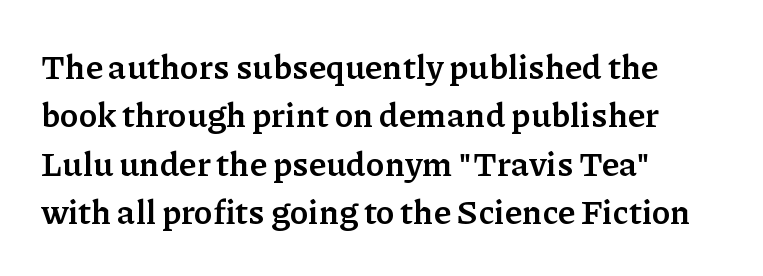
Line beginnings align vertically; line endings do not. A typesetter would mark this as roman, not italic. Clear beneath every line of the passage. As a designer I'd log this as weight 700, bold. The rendering uses natural spacing where letterforms have individual widths.
